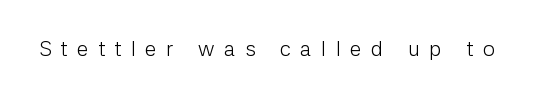
Each row of text sits above clean, open space. Upright lettering throughout. Characters follow at a spacing far wider than the type designer built in. The letters look calm and open, with moderate or lighter stems.
